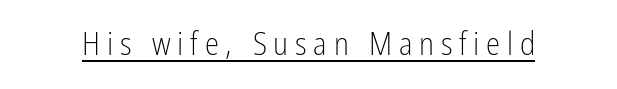
{"serif": "no", "italic": "no", "bold": "no", "weight": "light", "width": "condensed", "stroke_contrast": "low", "x_height": "medium", "monospaced": "no", "underline": "yes", "letter_spacing": "wide", "letter_spacing_em": 0.21, "glyph_px": 32}
